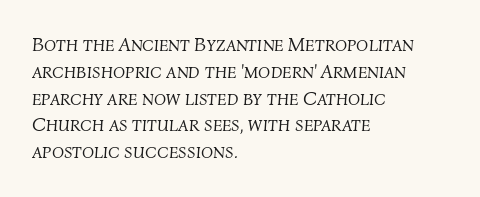
{"italic": "yes", "lean": "right", "slant_degrees": 4, "bold": "no", "underline": "no", "align": "left", "line_spacing": "normal", "line_spacing_ratio": 1.34, "letter_spacing": "normal", "letter_spacing_em": 0.0, "glyph_px": 20}
